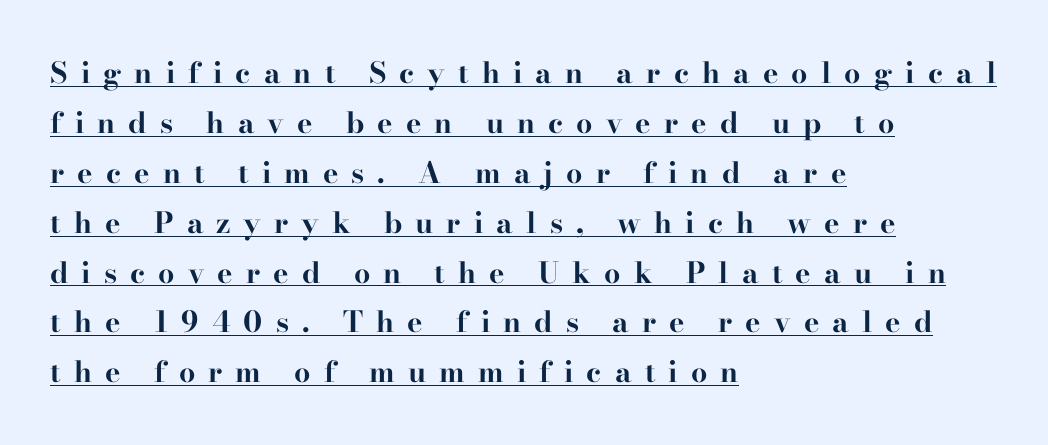
The image shows 29 px bold, wide serif type, upright; set left-aligned, line spacing 1.72x, unusually wide letter spacing (+0.45 em), underlined; high stroke contrast and a small x-height.
